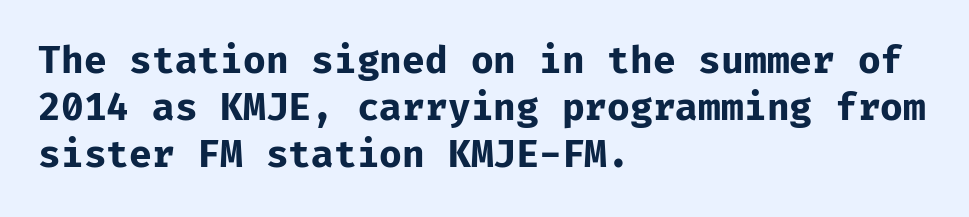
The image shows 37 px bold sans-serif type, upright; set left-aligned, normal line spacing (1.27x), normal letter spacing, not underlined; low stroke contrast and a medium x-height.
